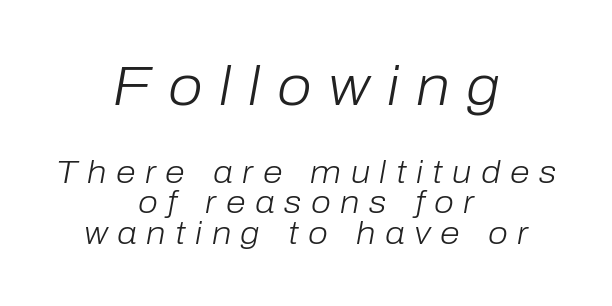
The image shows 56 px light type, italic (leaning right); set centered, tight line spacing (0.96x), unusually wide letter spacing (+0.3 em), not underlined; the first (top) block is 1.75x larger; low stroke contrast and a medium x-height.
